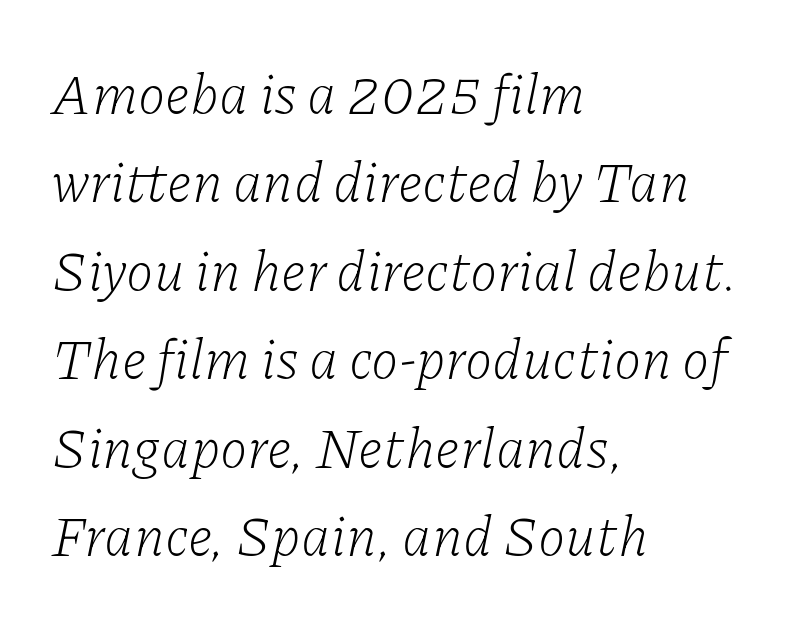
Varying glyph widths throughout — classic text-font behaviour. One glance says typical: line gaps are just what's usual. One-word summary of the alignment: left. No letter is thick-stroked: the sample isn't bold.
